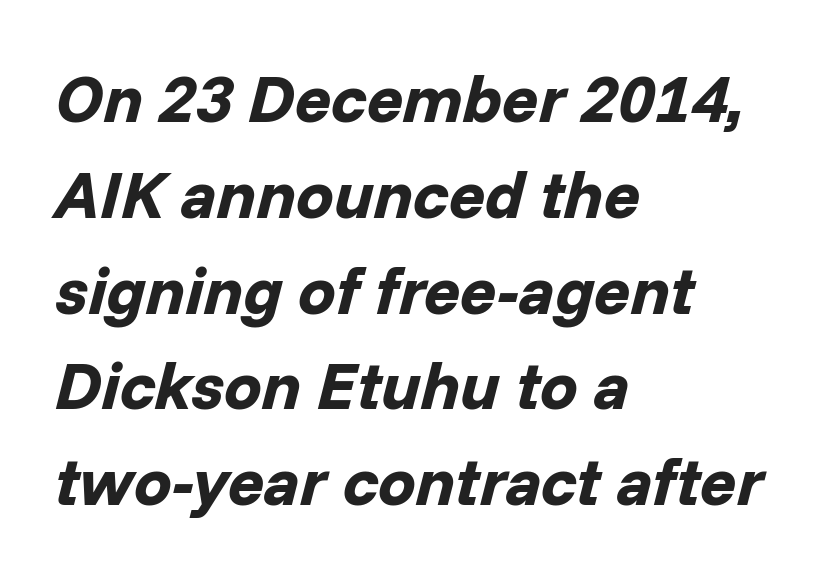
If you drew a ruler down the left edge, every line would touch it. These lines were composed using italics. Look at the stroke-to-counter ratio: heavy, a bold. This sample keeps an unexceptional amount of space between lines.
